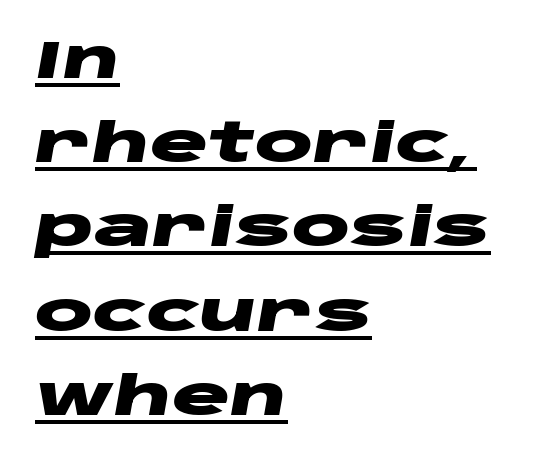
{"italic": "yes", "lean": "right", "slant_degrees": 10, "bold": "yes", "weight": "heavy", "width": "wide", "stroke_contrast": "low", "x_height": "large", "monospaced": "no", "underline": "yes", "align": "left", "line_spacing": "normal", "line_spacing_ratio": 1.56, "letter_spacing": "normal", "letter_spacing_em": 0.0, "glyph_px": 54}
